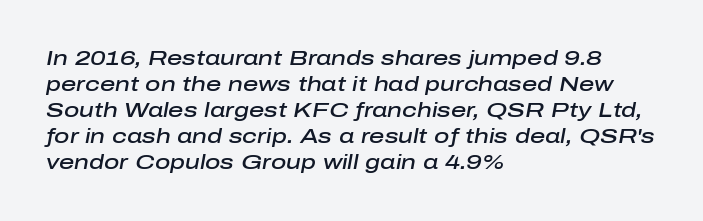
Q: Is the text bold? A: Semi-bold.
Q: Is the text italic (slanted)? A: Yes, it leans right by about 10 degrees.
Q: Is the text underlined? A: No.
Q: How is the paragraph aligned? A: Left-aligned.
Q: Is the spacing between letters normal or unusually wide? A: Normal.
